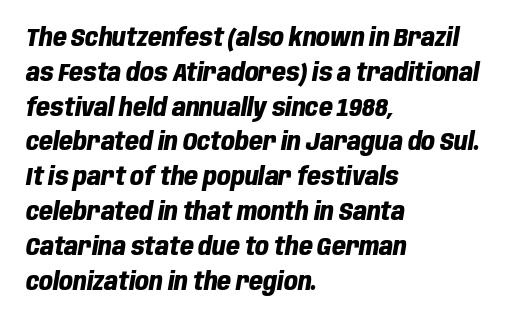
Typeset ragged right — the left edge is the straight one. These lines sit exactly where default settings would place them. These lines carry a lot of weight — the face is fully bold. Quick note: underline off.
